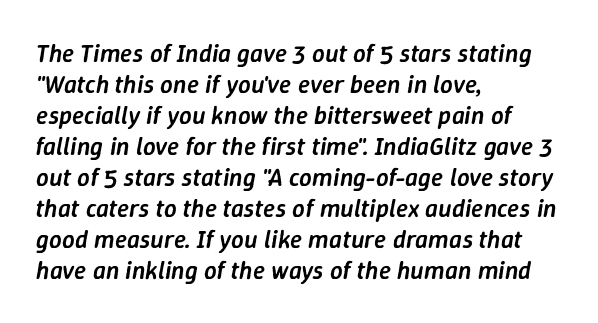
{"italic": "yes", "lean": "right", "slant_degrees": 9, "bold": "semi", "underline": "no", "align": "left", "line_spacing_ratio": 1.24, "letter_spacing": "normal", "letter_spacing_em": 0.0, "glyph_px": 25}
